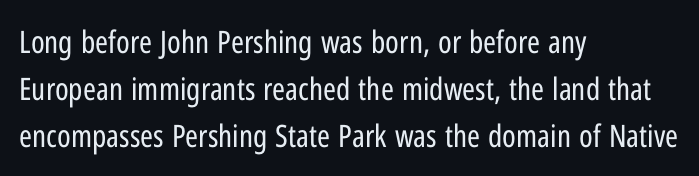
{"serif": "no", "italic": "no", "bold": "no", "weight": "regular", "width": "condensed", "stroke_contrast": "low", "x_height": "medium", "monospaced": "no", "underline": "no", "align": "left", "line_spacing": "normal", "line_spacing_ratio": 1.51, "letter_spacing": "normal", "letter_spacing_em": 0.0, "glyph_px": 31}
